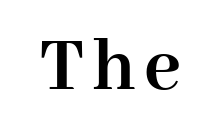
{"serif": "yes", "italic": "no", "bold": "yes", "weight": "semibold", "width": "normal", "stroke_contrast": "high", "x_height": "medium", "monospaced": "no", "underline": "no", "glyph_px": 80}
